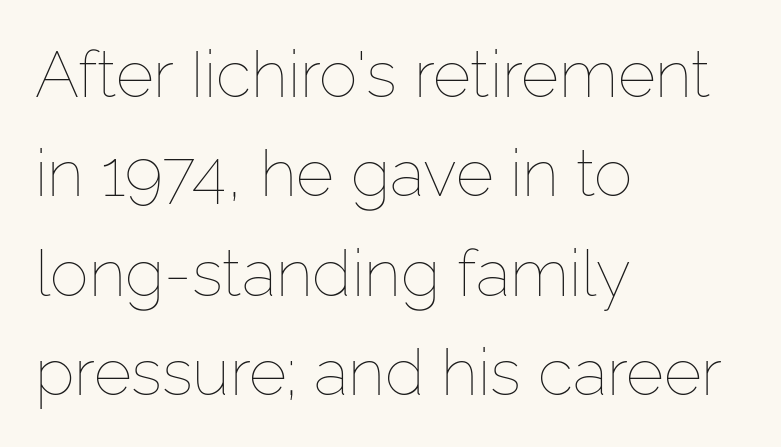
The image shows 65 px thin type, upright; set left-aligned, normal line spacing (1.53x), normal letter spacing, not underlined; low stroke contrast and a medium x-height.
